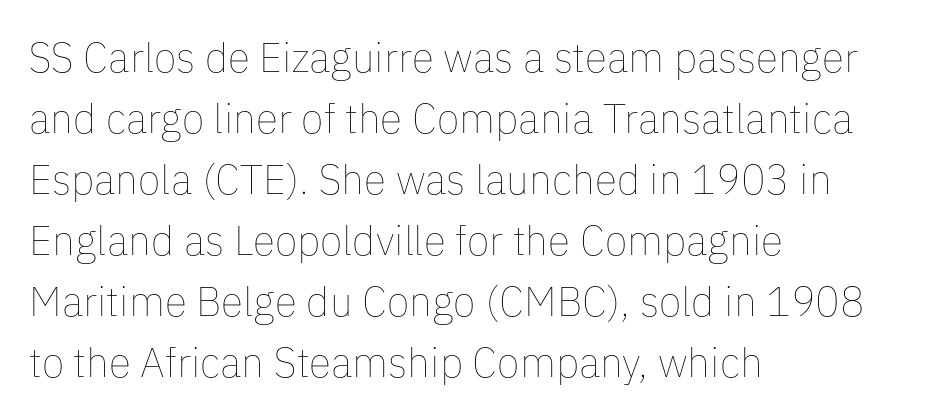
{"italic": "no", "bold": "no", "weight": "thin", "width": "normal", "stroke_contrast": "low", "x_height": "medium", "monospaced": "no", "underline": "no", "align": "left", "line_spacing": "normal", "line_spacing_ratio": 1.49, "letter_spacing": "normal", "letter_spacing_em": 0.0, "glyph_px": 41}
